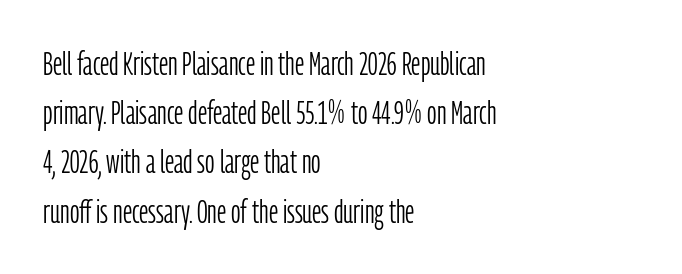
Vertical stems look standard width or narrower in stroke. The passage shown is typed in a proportional face where columns would drift. Quick note: interline space is typical. Bare-footed words on every line.
